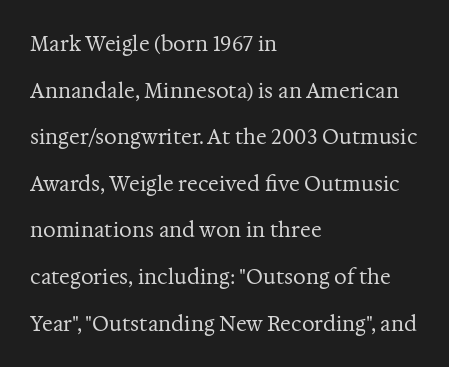
Q: Is the text bold? A: No.
Q: Is the text italic (slanted)? A: No, it is upright.
Q: Is the text underlined? A: No.
Q: How is the paragraph aligned? A: Left-aligned.
Q: Is the spacing between letters normal or unusually wide? A: Normal.
Q: Is the spacing between lines tight, normal or loose? A: Loose.
